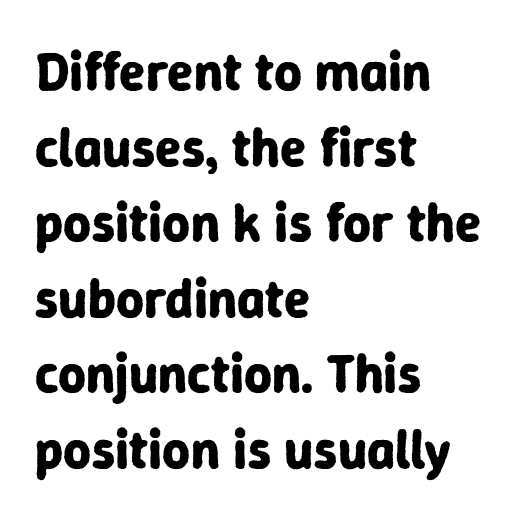
Ordinary non-slanted type is in use. The text block is weighted toward the left margin, trailing off unevenly rightward. The letters advance in unequal steps, a hallmark of proportional type. Typographic density is high because the face is bold.
